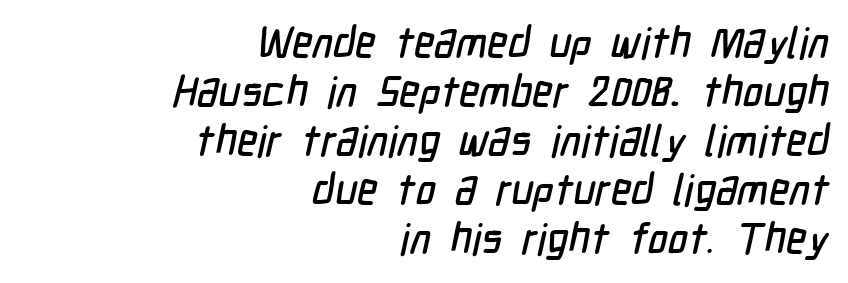
Bare-footed words on every line. Vertically, the passage feels compressed, each row crowding the next. Horizontally, the lines are justified to the trailing edge only. Type style note: lacks serifs. You could not count columns in this text — the font is proportionally spaced.
